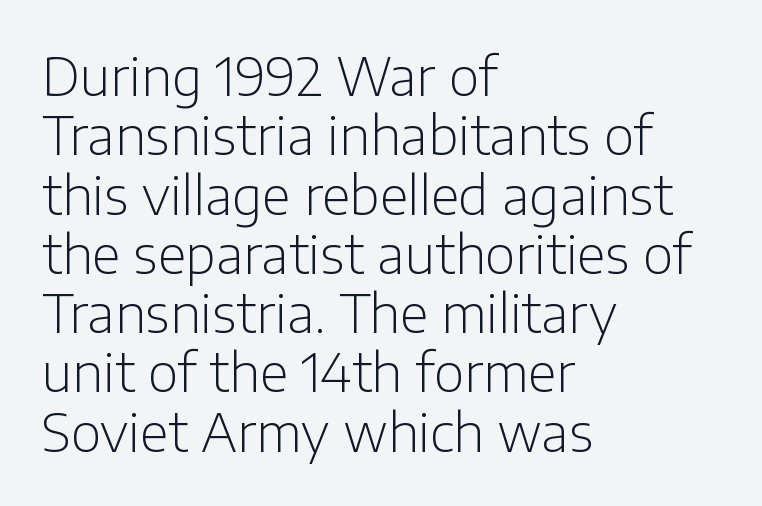
Q: Is the text bold? A: No.
Q: Is the text italic (slanted)? A: No, it is upright.
Q: Is the typeface a serif or a sans-serif typeface? A: Sans-serif.
Q: Is the text underlined? A: No.
Q: How is the paragraph aligned? A: Left-aligned.
Q: Is the spacing between letters normal or unusually wide? A: Normal.
Q: Is the spacing between lines tight, normal or loose? A: Tight.
Q: Width (condensed, normal, or wide)? A: Normal.
Q: Stroke contrast? A: Low.
Q: x-height? A: Medium.
Q: Monospaced? A: No.
